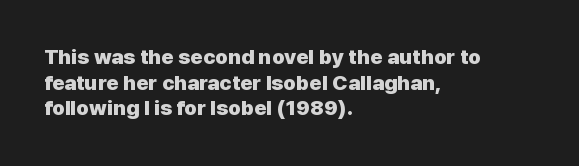
Q: Is the text bold? A: Yes.
Q: Is the text italic (slanted)? A: No, it is upright.
Q: Is the text underlined? A: No.
Q: How is the paragraph aligned? A: Left-aligned.
Q: Is the spacing between letters normal or unusually wide? A: Normal.
